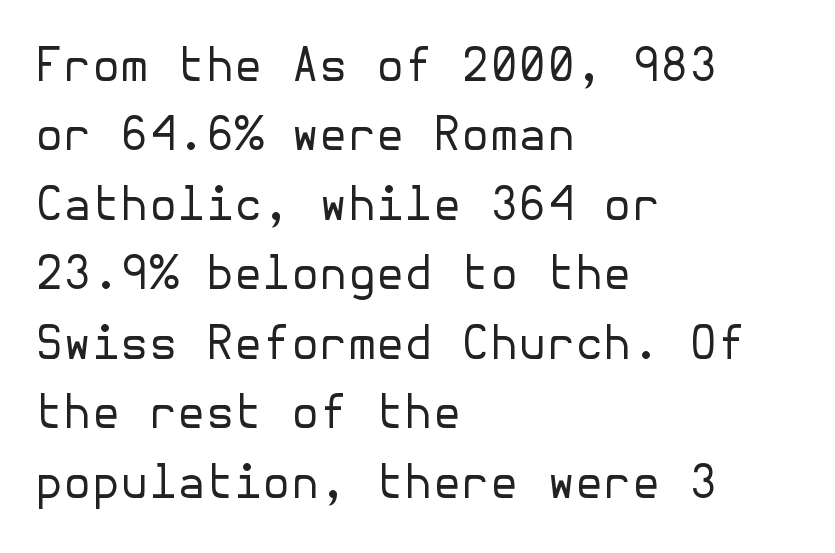
Q: Is the text bold? A: No.
Q: Is the text italic (slanted)? A: No, it is upright.
Q: Is the typeface a serif or a sans-serif typeface? A: Sans-serif.
Q: Is the text underlined? A: No.
Q: How is the paragraph aligned? A: Left-aligned.
Q: Is the spacing between letters normal or unusually wide? A: Normal.
Q: Is the spacing between lines tight, normal or loose? A: Normal.
Q: Width (condensed, normal, or wide)? A: Normal.
Q: Stroke contrast? A: Low.
Q: x-height? A: Medium.
